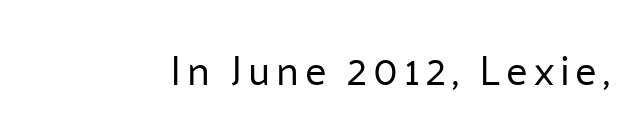
The image shows 41 px regular-weight sans-serif type, upright; set not underlined; low stroke contrast and a medium x-height.
